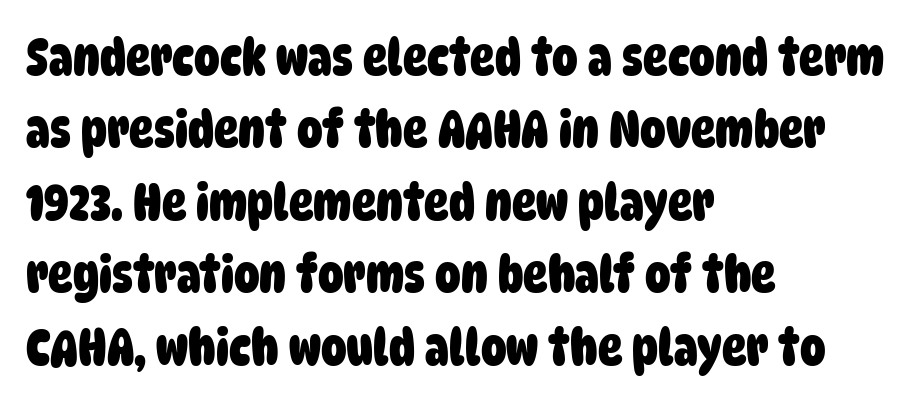
The image shows 51 px heavy, condensed sans-serif type; set left-aligned, normal line spacing (1.42x), normal letter spacing, not underlined; low stroke contrast and a large x-height.
